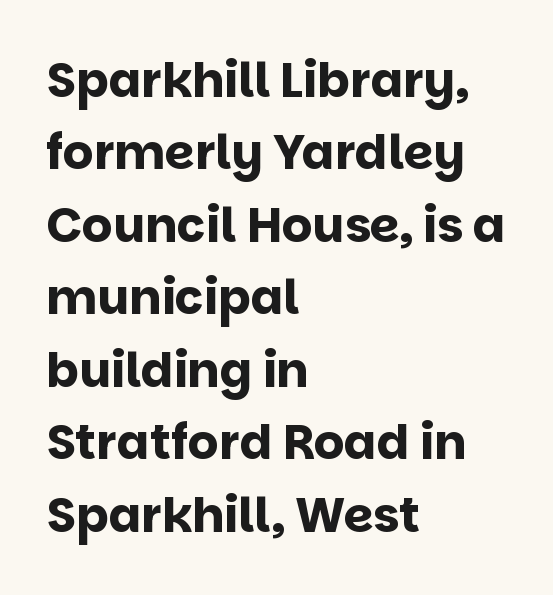
{"serif": "no", "italic": "no", "bold": "yes", "weight": "bold", "width": "normal", "stroke_contrast": "low", "x_height": "large", "monospaced": "no", "underline": "no", "align": "left", "line_spacing": "normal", "line_spacing_ratio": 1.51, "letter_spacing": "normal", "letter_spacing_em": 0.0, "glyph_px": 48}
